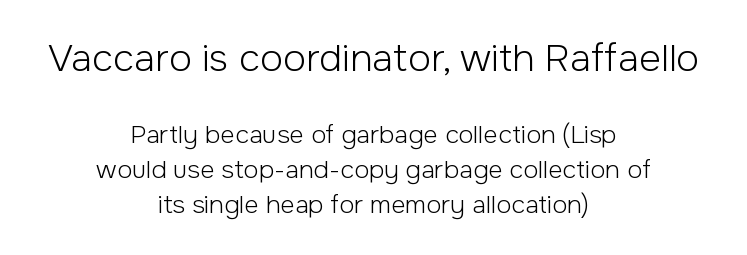
On a weight scale, this lands at 450 or below. The type is set solid horizontally, with unmodified tracking. The block of text has a typical density, with ordinary space between rows. Varying glyph widths throughout — classic text-font behaviour. These lines stack symmetrically, like a column narrowing and widening about its center.
